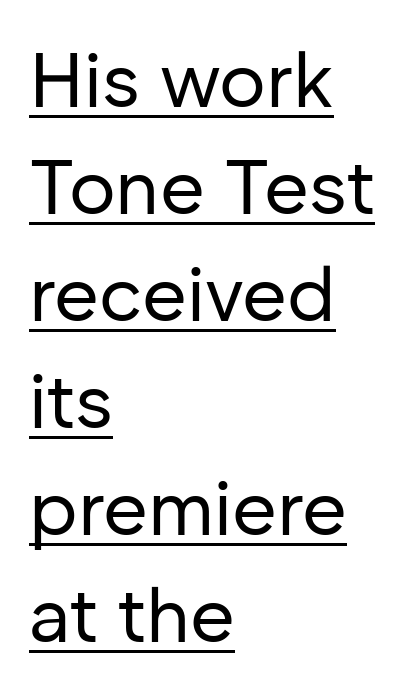
The image shows 77 px regular-weight sans-serif type, upright; set left-aligned, normal line spacing (1.39x), normal letter spacing, underlined; low stroke contrast and a medium x-height.
